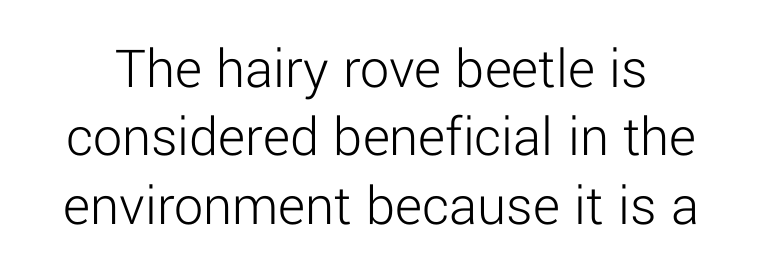
What kind of face is this? One without serifs — a sans. The passage shown is typed in a proportional face where columns would drift. Style check: upright. Check under the words: just untouched page. No extra tracking has been applied to these lines. Is the type heavy? It reads as light-to-regular instead.
